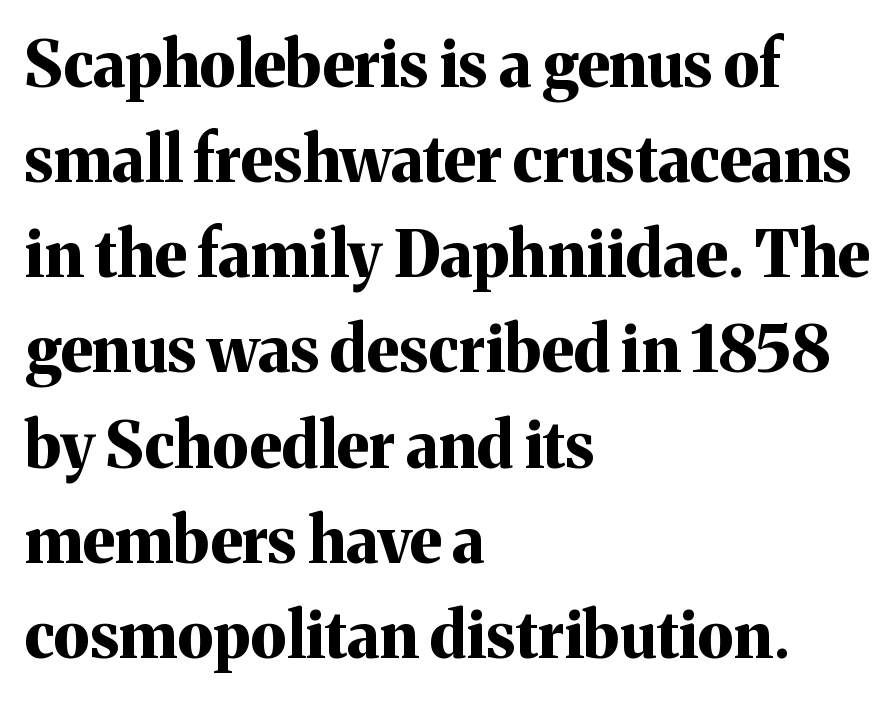
{"serif": "yes", "italic": "no", "bold": "yes", "weight": "bold", "width": "normal", "stroke_contrast": "medium", "x_height": "medium", "monospaced": "no", "underline": "no", "align": "left", "line_spacing": "normal", "line_spacing_ratio": 1.51, "letter_spacing": "normal", "letter_spacing_em": 0.0, "glyph_px": 63}
